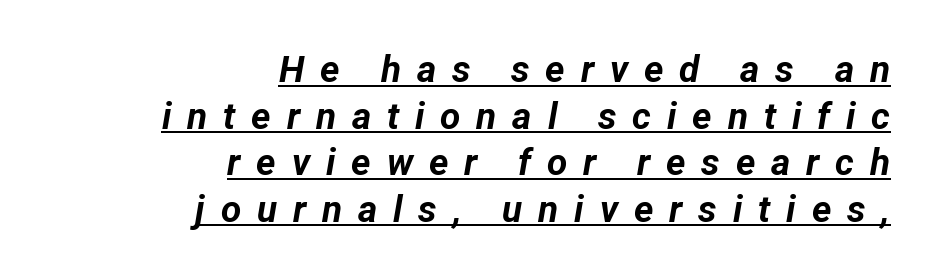
The image shows 37 px bold type, italic (leaning right); set right-aligned, normal line spacing (1.26x), unusually wide letter spacing (+0.43 em), underlined; low stroke contrast and a medium x-height.
